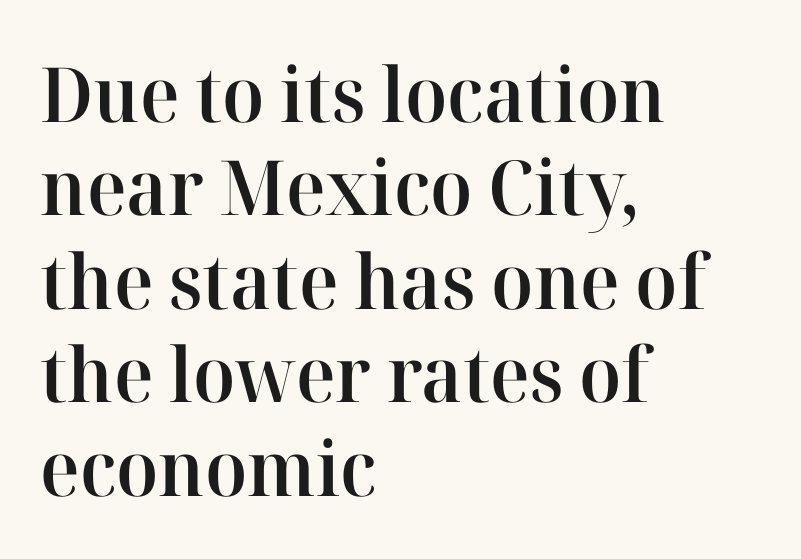
{"serif": "yes", "italic": "no", "bold": "semi", "weight": "semibold", "width": "normal", "stroke_contrast": "high", "x_height": "medium", "monospaced": "no", "underline": "no", "align": "left", "line_spacing_ratio": 1.23, "letter_spacing": "normal", "letter_spacing_em": 0.0, "glyph_px": 76}
